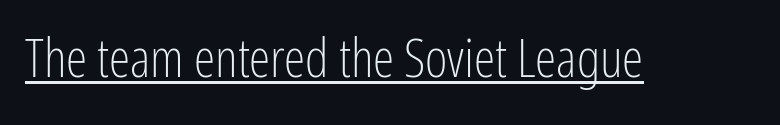
{"serif": "no", "italic": "no", "bold": "no", "weight": "light", "width": "condensed", "stroke_contrast": "low", "x_height": "medium", "monospaced": "no", "underline": "yes", "letter_spacing": "normal", "letter_spacing_em": 0.0, "glyph_px": 54}
